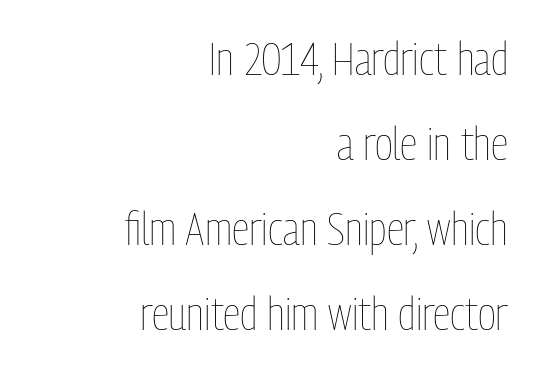
{"italic": "no", "bold": "no", "weight": "thin", "width": "condensed", "stroke_contrast": "low", "x_height": "medium", "monospaced": "no", "underline": "no", "align": "right", "line_spacing_ratio": 1.85, "letter_spacing": "normal", "letter_spacing_em": 0.0, "glyph_px": 46}
